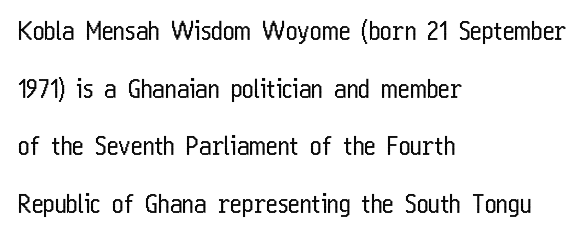
No word sits above an underline. Is there any slant? The stems are plumb. Leading is clearly above the norm, producing a sparse column. The typesetting does not lean heavy: it is not bold. Students, note that the glyphs here touch the page at normal intervals.
